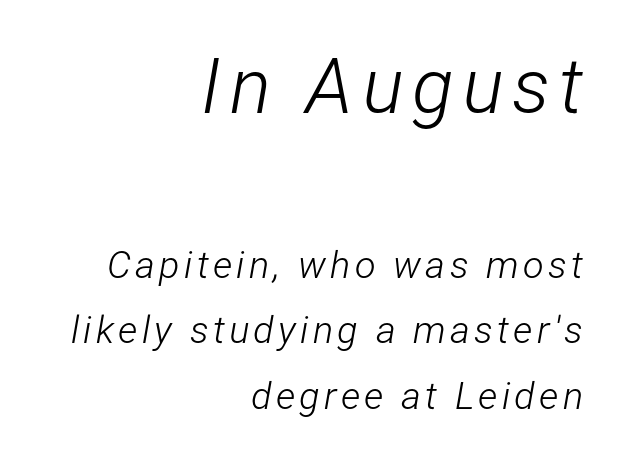
{"italic": "yes", "lean": "right", "slant_degrees": 12, "bold": "no", "weight": "light", "width": "condensed", "stroke_contrast": "low", "x_height": "medium", "monospaced": "no", "underline": "no", "align": "right", "line_spacing_ratio": 1.72, "larger_block": "first", "size_ratio": 2.03, "glyph_px": 77}
